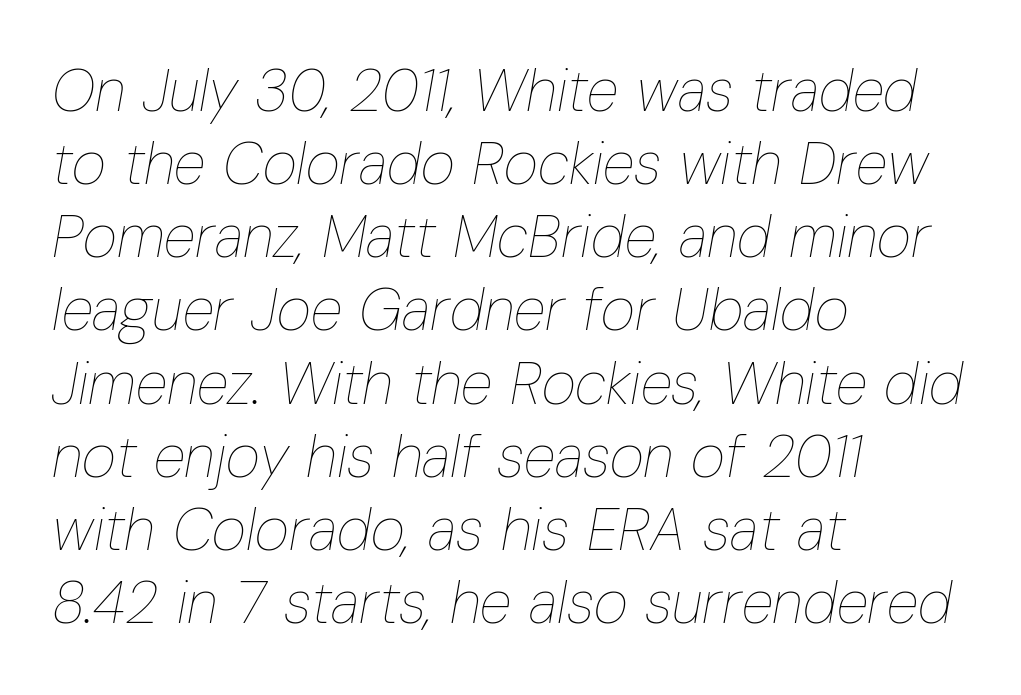
Tall strokes in this sample are angled rather than plumb. This is not heavy type; no bold has been used. A bare baseline throughout the passage. The text block is weighted toward the left margin, trailing off unevenly rightward. Compared with typical body copy, the letter spacing here is the same. Note the varied advance widths — an 'i' is clearly narrower than an 'm'.
